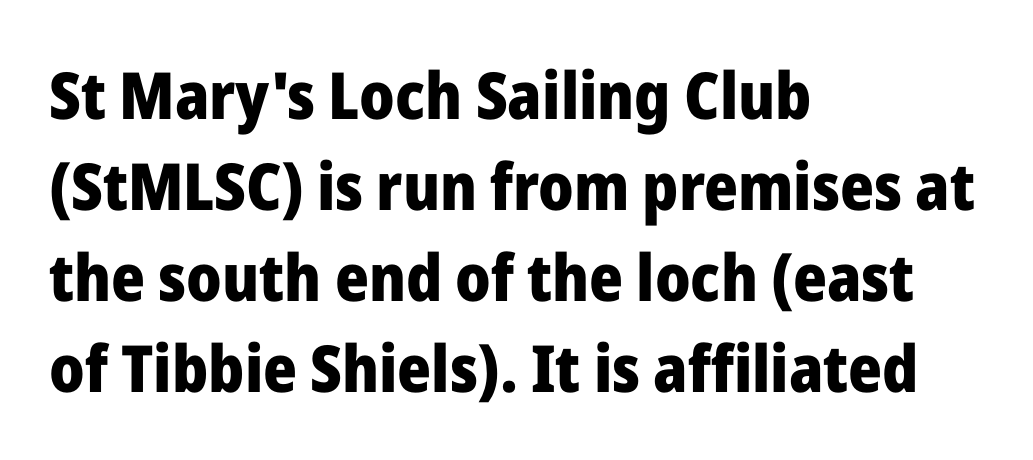
Q: Is the text bold? A: Yes.
Q: Is the text italic (slanted)? A: No, it is upright.
Q: Is the typeface a serif or a sans-serif typeface? A: Sans-serif.
Q: Is the text underlined? A: No.
Q: How is the paragraph aligned? A: Left-aligned.
Q: Is the spacing between letters normal or unusually wide? A: Normal.
Q: Is the spacing between lines tight, normal or loose? A: Normal.
Q: Width (condensed, normal, or wide)? A: Normal.
Q: Stroke contrast? A: Low.
Q: x-height? A: Medium.
Q: Monospaced? A: No.
